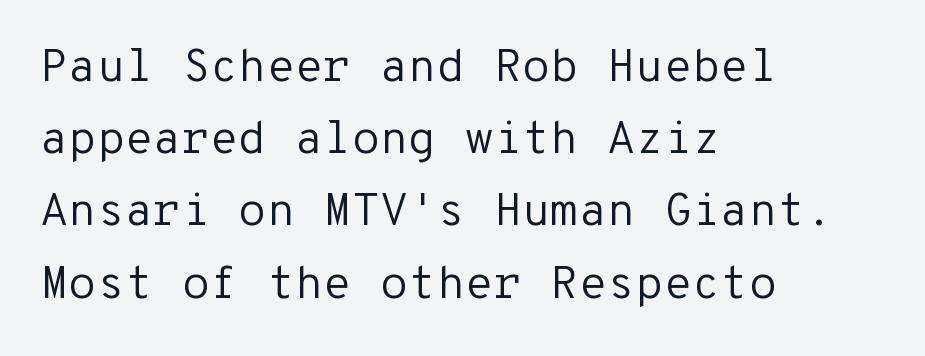
Q: Is the text bold? A: No.
Q: Is the text italic (slanted)? A: No, it is upright.
Q: Is the typeface a serif or a sans-serif typeface? A: Sans-serif.
Q: Is the text underlined? A: No.
Q: How is the paragraph aligned? A: Left-aligned.
Q: Is the spacing between letters normal or unusually wide? A: Normal.
Q: Is the spacing between lines tight, normal or loose? A: Normal.
Q: Width (condensed, normal, or wide)? A: Normal.
Q: Stroke contrast? A: Low.
Q: x-height? A: Medium.
Q: Monospaced? A: Yes.
